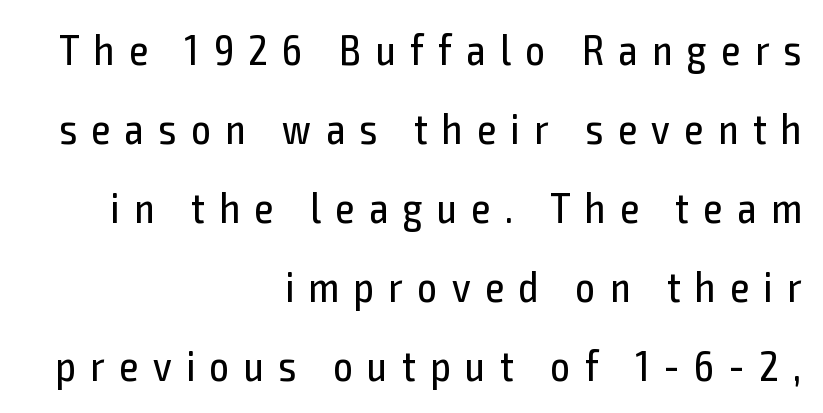
Character widths vary here, with narrow letters taking less room than wide ones. Does the lettering tilt? It doesn't — this is upright. In terms of letterspacing, this is a distinctly airy, spread setting. The baseline area is clear. Summary of weight: not heavy and not bold.
